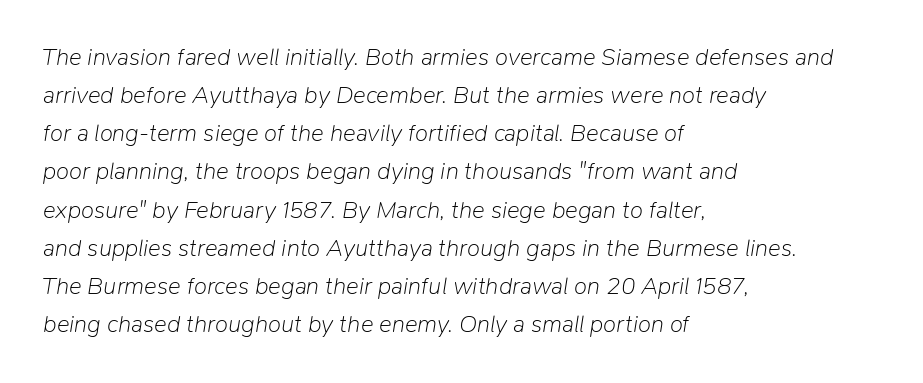
Layout note: lines flush left. Stems here are at most as thick as an everyday book face. The whole block is typeset with a tilt. These lines sit exactly where default settings would place them. Descenders hang freely into open space.
